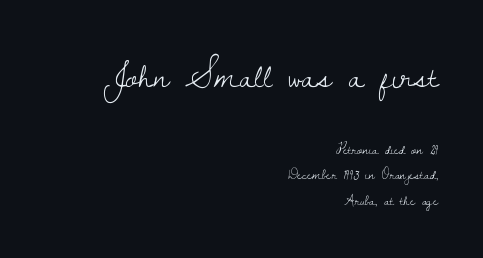
The image shows 37 px light serif type; set right-aligned, normal line spacing (1.69x), normal letter spacing, not underlined; the first (top) block is 2.47x larger; low stroke contrast and a small x-height.
